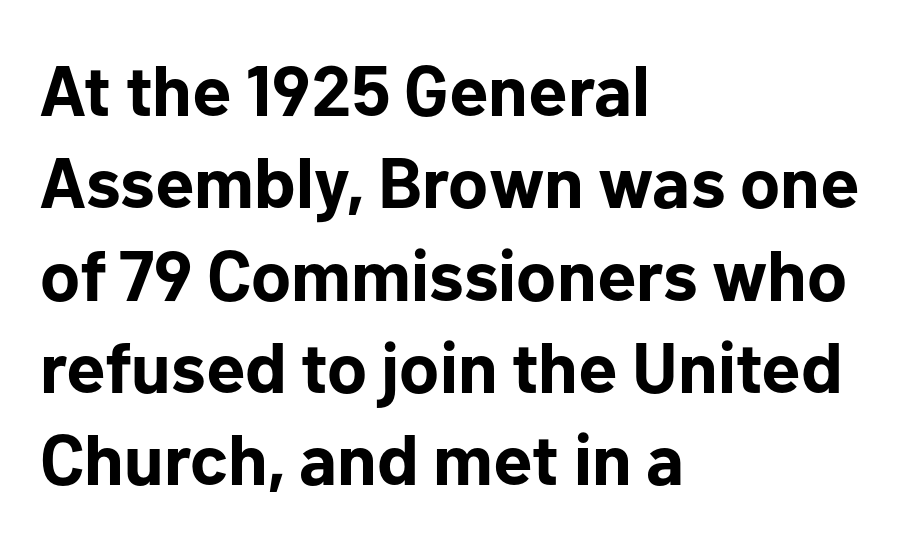
{"serif": "no", "italic": "no", "bold": "yes", "weight": "bold", "width": "normal", "stroke_contrast": "low", "x_height": "medium", "monospaced": "no", "underline": "no", "align": "left", "line_spacing": "normal", "line_spacing_ratio": 1.3, "letter_spacing": "normal", "letter_spacing_em": 0.0, "glyph_px": 71}
